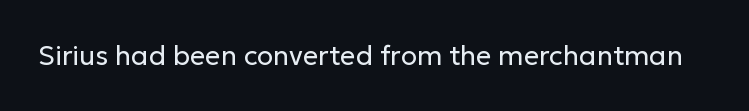
Q: Is the text bold? A: No.
Q: Is the text italic (slanted)? A: No, it is upright.
Q: Is the text underlined? A: No.
Q: Is the spacing between letters normal or unusually wide? A: Normal.
